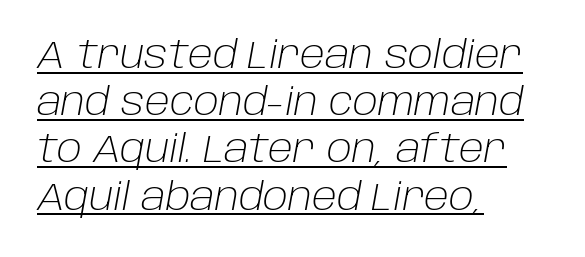
The weight tops out at a normal text grade. Here the glyphs are tracked normally, forming tight word shapes. Does the copy run flush right? No — it runs flush left. Italic? Definitely — the glyphs are oblique. A typographer would call this underscored text.
